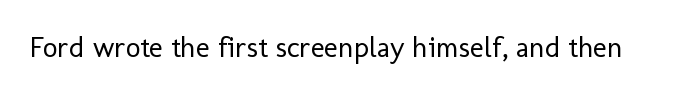
Q: Is the text bold? A: No.
Q: Is the text italic (slanted)? A: No, it is upright.
Q: Is the typeface a serif or a sans-serif typeface? A: Sans-serif.
Q: Is the text underlined? A: No.
Q: Is the spacing between letters normal or unusually wide? A: Normal.
Q: Width (condensed, normal, or wide)? A: Normal.
Q: Stroke contrast? A: Low.
Q: x-height? A: Medium.
Q: Monospaced? A: No.
